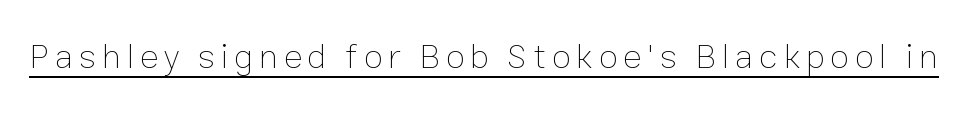
The image shows 35 px thin type, upright; set underlined; low stroke contrast and a medium x-height.
